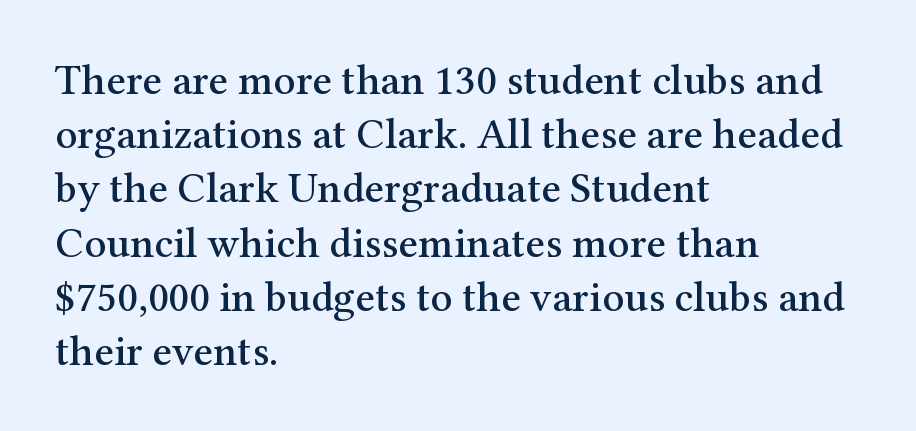
How would I describe the line gaps? Plain and ordinary. You could call the tracking neutral — neither tight nor loose. Spacing verdict: proportional, widths tailored to each character. Unlike italic type, these characters show no tilt at all. Descender tails drop into unmarked territory. This sample is left-justified, so line endings fall wherever the words run out.
